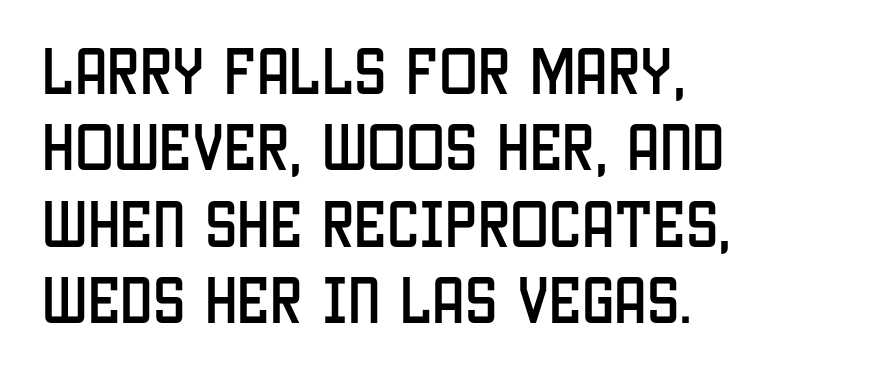
{"serif": "no", "italic": "no", "width": "condensed", "stroke_contrast": "low", "x_height": "large", "monospaced": "no", "underline": "no", "align": "left", "line_spacing": "normal", "line_spacing_ratio": 1.47, "letter_spacing": "normal", "letter_spacing_em": 0.0, "glyph_px": 52}
